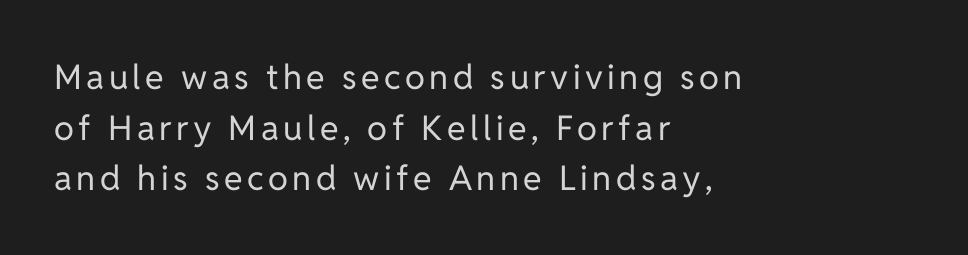
{"serif": "no", "italic": "no", "bold": "no", "weight": "regular", "width": "normal", "stroke_contrast": "low", "x_height": "medium", "monospaced": "no", "underline": "no", "align": "left", "line_spacing": "normal", "line_spacing_ratio": 1.49, "glyph_px": 34}
